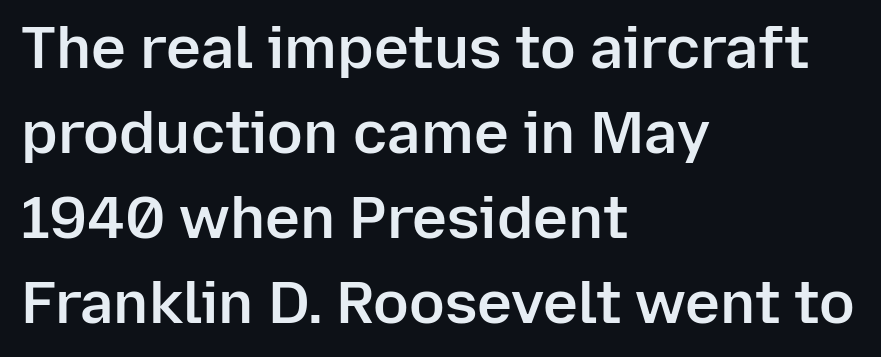
Q: Is the text bold? A: Semi-bold.
Q: Is the text italic (slanted)? A: No, it is upright.
Q: Is the typeface a serif or a sans-serif typeface? A: Sans-serif.
Q: Is the text underlined? A: No.
Q: How is the paragraph aligned? A: Left-aligned.
Q: Is the spacing between letters normal or unusually wide? A: Normal.
Q: Is the spacing between lines tight, normal or loose? A: Normal.
Q: Width (condensed, normal, or wide)? A: Normal.
Q: Stroke contrast? A: Low.
Q: x-height? A: Medium.
Q: Monospaced? A: No.
